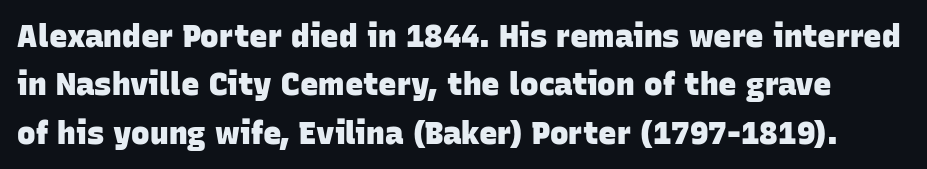
A bare baseline throughout the passage. What stands out about the letter spacing? Nothing — it is the standard amount. Think of a printed novel: that variable character pitch is what you see here. These lines are composed in type without serifs. Pretty heavy lettering here — definitely bold. The rows are spaced the way most documents space them.
